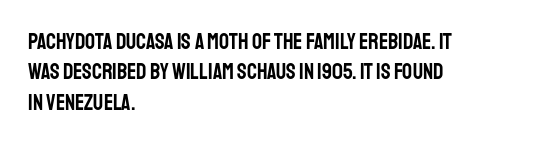
Q: Is the text italic (slanted)? A: No, it is upright.
Q: Is the text underlined? A: No.
Q: How is the paragraph aligned? A: Left-aligned.
Q: Is the spacing between letters normal or unusually wide? A: Normal.
Q: Is the spacing between lines tight, normal or loose? A: Normal.
